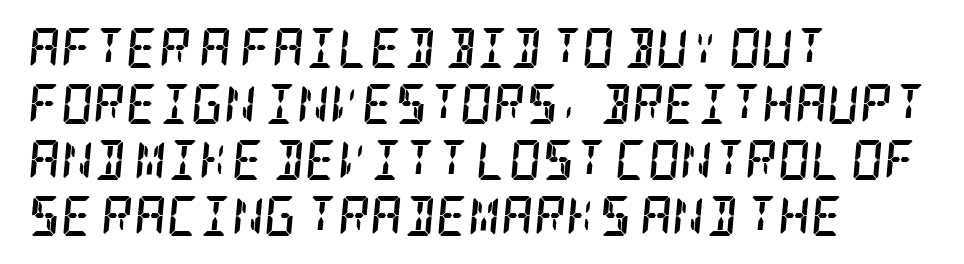
{"serif": "yes", "italic": "yes", "lean": "right", "slant_degrees": 5, "bold": "yes", "weight": "semibold", "width": "condensed", "stroke_contrast": "low", "x_height": "large", "underline": "no", "align": "left", "line_spacing": "normal", "line_spacing_ratio": 1.4, "letter_spacing": "normal", "letter_spacing_em": 0.0, "glyph_px": 40}
